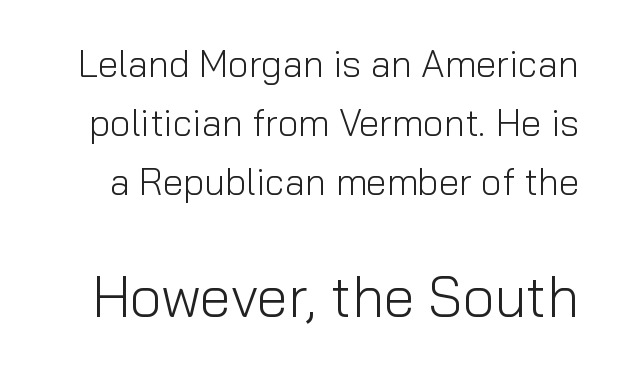
The image shows 56 px light sans-serif type, upright; set normal line spacing (1.59x), normal letter spacing, not underlined; the second (bottom) block is 1.51x larger; low stroke contrast and a medium x-height.
